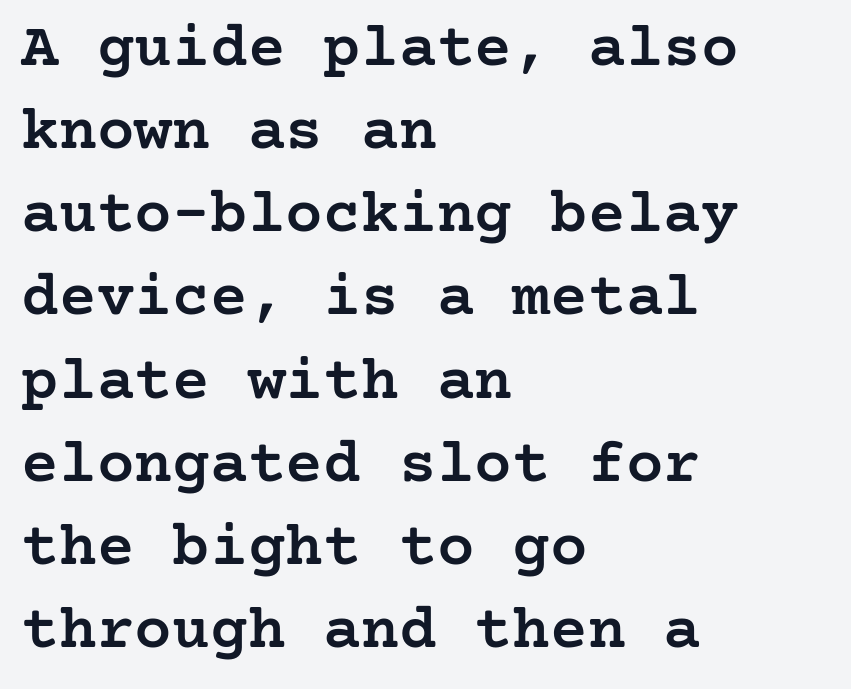
{"serif": "yes", "italic": "no", "bold": "semi", "weight": "semibold", "width": "normal", "stroke_contrast": "low", "x_height": "medium", "underline": "no", "align": "left", "line_spacing": "normal", "line_spacing_ratio": 1.32, "letter_spacing": "normal", "letter_spacing_em": 0.0, "glyph_px": 63}
